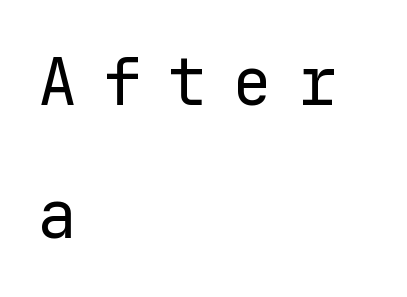
Q: Is the text bold? A: No.
Q: Is the text italic (slanted)? A: No, it is upright.
Q: Is the typeface a serif or a sans-serif typeface? A: Sans-serif.
Q: Is the text underlined? A: No.
Q: How is the paragraph aligned? A: Left-aligned.
Q: Is the spacing between letters normal or unusually wide? A: Unusually wide.
Q: Is the spacing between lines tight, normal or loose? A: Loose.
Q: Width (condensed, normal, or wide)? A: Normal.
Q: Stroke contrast? A: Low.
Q: x-height? A: Medium.
Q: Monospaced? A: Yes.
